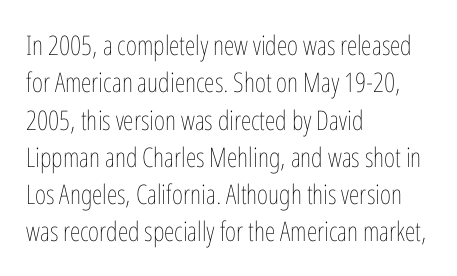
Q: Is the text bold? A: No.
Q: Is the text italic (slanted)? A: No, it is upright.
Q: Is the text underlined? A: No.
Q: How is the paragraph aligned? A: Left-aligned.
Q: Is the spacing between letters normal or unusually wide? A: Normal.
Q: Is the spacing between lines tight, normal or loose? A: Normal.
